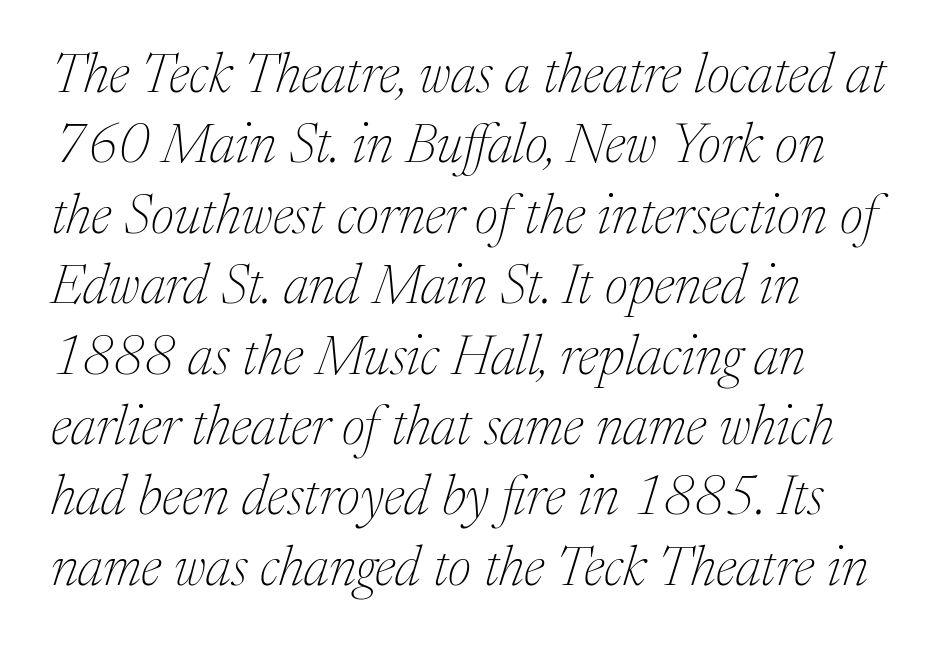
The image shows 55 px thin serif type, italic (leaning right); set left-aligned, normal line spacing (1.28x), normal letter spacing, not underlined; medium stroke contrast and a medium x-height.
